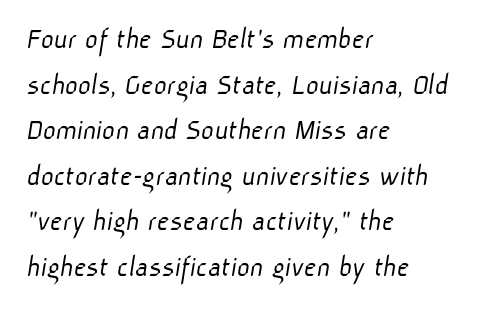
Q: Is the text bold? A: No.
Q: Is the typeface a serif or a sans-serif typeface? A: Sans-serif.
Q: Is the text underlined? A: No.
Q: How is the paragraph aligned? A: Left-aligned.
Q: Is the spacing between letters normal or unusually wide? A: Normal.
Q: Is the spacing between lines tight, normal or loose? A: Normal.
Q: Width (condensed, normal, or wide)? A: Normal.
Q: Stroke contrast? A: Low.
Q: x-height? A: Medium.
Q: Monospaced? A: No.
